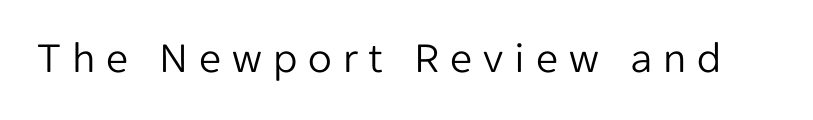
Q: Is the text bold? A: No.
Q: Is the text italic (slanted)? A: No, it is upright.
Q: Is the typeface a serif or a sans-serif typeface? A: Sans-serif.
Q: Is the text underlined? A: No.
Q: Is the spacing between letters normal or unusually wide? A: Unusually wide.
Q: Width (condensed, normal, or wide)? A: Normal.
Q: Stroke contrast? A: Low.
Q: x-height? A: Medium.
Q: Monospaced? A: No.
